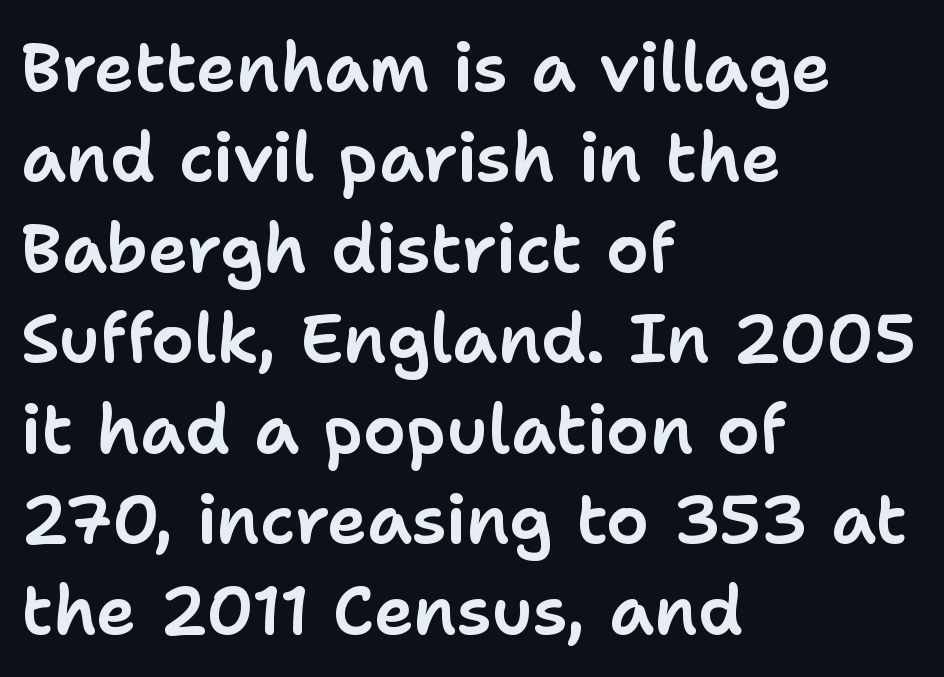
Q: Is the text italic (slanted)? A: No, it is upright.
Q: Is the typeface a serif or a sans-serif typeface? A: Sans-serif.
Q: Is the text underlined? A: No.
Q: How is the paragraph aligned? A: Left-aligned.
Q: Is the spacing between letters normal or unusually wide? A: Normal.
Q: Is the spacing between lines tight, normal or loose? A: Normal.
Q: Width (condensed, normal, or wide)? A: Normal.
Q: Stroke contrast? A: Low.
Q: x-height? A: Medium.
Q: Monospaced? A: No.
